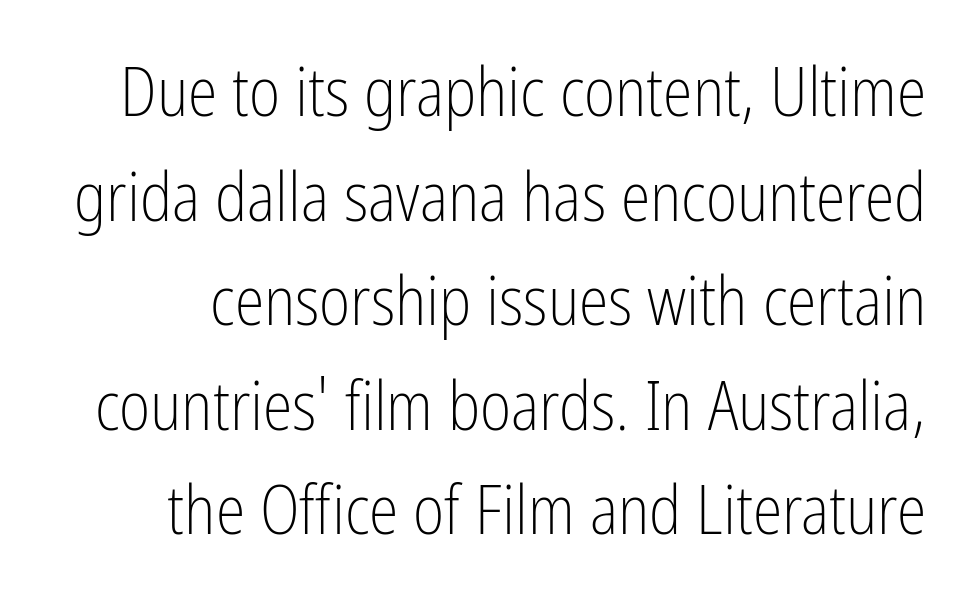
The image shows 67 px light, condensed sans-serif type, upright; set normal line spacing (1.56x), normal letter spacing, not underlined; low stroke contrast and a medium x-height.
